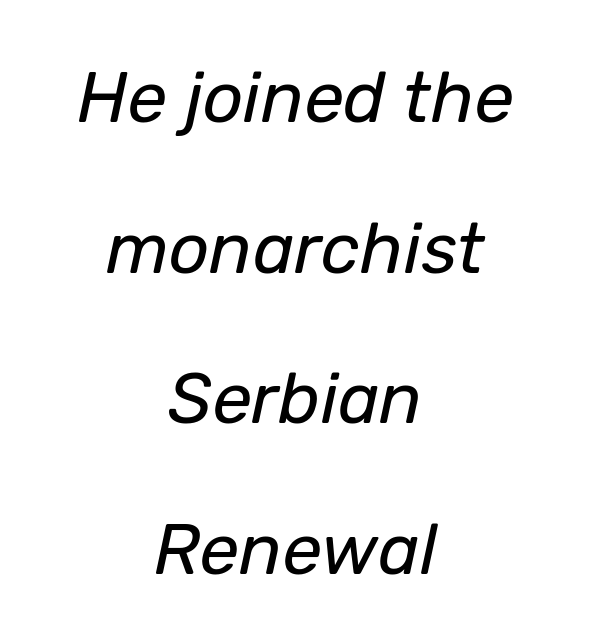
The image shows 71 px regular-weight type, italic (leaning right); set centered, loose line spacing (2.12x), normal letter spacing, not underlined; low stroke contrast and a medium x-height.
